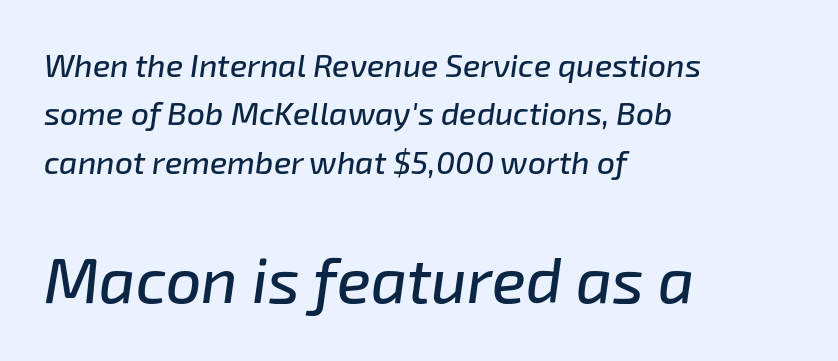
Q: Is the text italic (slanted)? A: Yes, it leans right by about 8 degrees.
Q: Is the text underlined? A: No.
Q: How is the paragraph aligned? A: Left-aligned.
Q: Is the spacing between letters normal or unusually wide? A: Normal.
Q: Is the spacing between lines tight, normal or loose? A: Normal.
Q: Which block of text is set in a larger size, the first (top) or the second (bottom)? A: The second (bottom) one.
Q: Width (condensed, normal, or wide)? A: Normal.
Q: Stroke contrast? A: Low.
Q: x-height? A: Medium.
Q: Monospaced? A: No.
